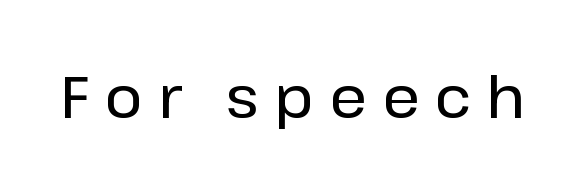
The image shows 58 px sans-serif type, upright; set unusually wide letter spacing (+0.26 em), not underlined; low stroke contrast and a medium x-height.
